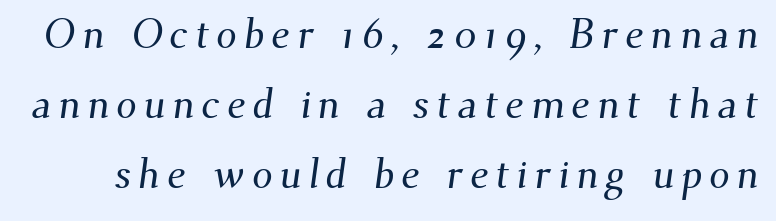
Q: Is the typeface a serif or a sans-serif typeface? A: Serif.
Q: Is the text underlined? A: No.
Q: Width (condensed, normal, or wide)? A: Normal.
Q: Stroke contrast? A: Medium.
Q: x-height? A: Small.
Q: Monospaced? A: No.
